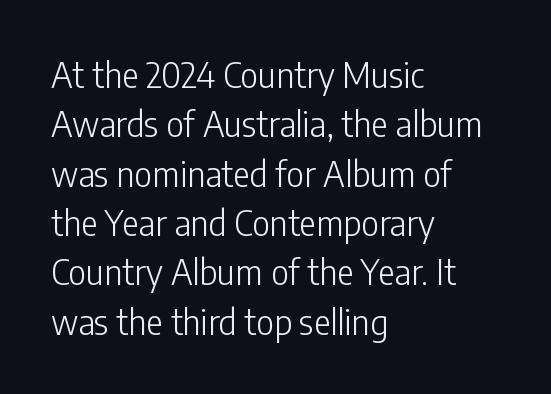
{"serif": "no", "italic": "no", "bold": "no", "weight": "light", "width": "condensed", "stroke_contrast": "low", "x_height": "medium", "monospaced": "no", "underline": "no", "align": "left", "line_spacing": "normal", "line_spacing_ratio": 1.41, "letter_spacing": "normal", "letter_spacing_em": 0.0, "glyph_px": 35}
